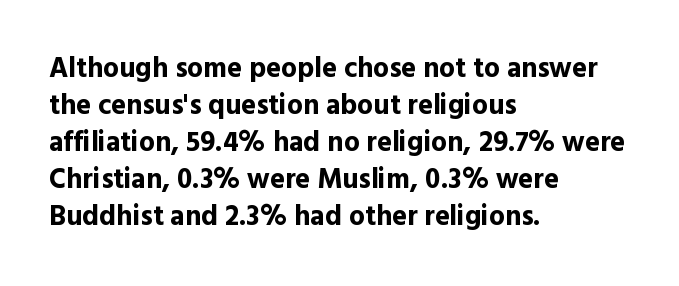
Think of a printed novel: that variable character pitch is what you see here. Here the glyphs are tracked normally, forming tight word shapes. Heavy-handed strokes throughout: this text is bold. Just letters on the line, the space beneath them empty. Is this a sans? Yes — the strokes have no serifs.
